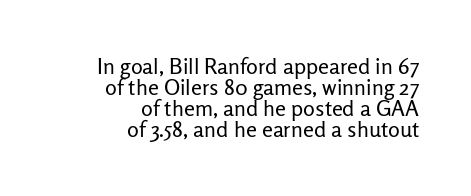
The image shows 22 px text type, upright; set right-aligned, tight line spacing (0.96x), normal letter spacing, not underlined.
